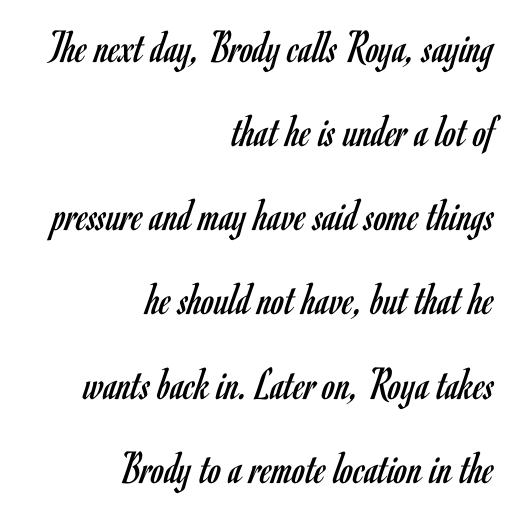
Q: Is the text bold? A: No.
Q: Is the text italic (slanted)? A: Yes.
Q: Is the typeface a serif or a sans-serif typeface? A: Sans-serif.
Q: Is the text underlined? A: No.
Q: How is the paragraph aligned? A: Right-aligned.
Q: Is the spacing between letters normal or unusually wide? A: Normal.
Q: Width (condensed, normal, or wide)? A: Condensed.
Q: Stroke contrast? A: Low.
Q: x-height? A: Small.
Q: Monospaced? A: No.
